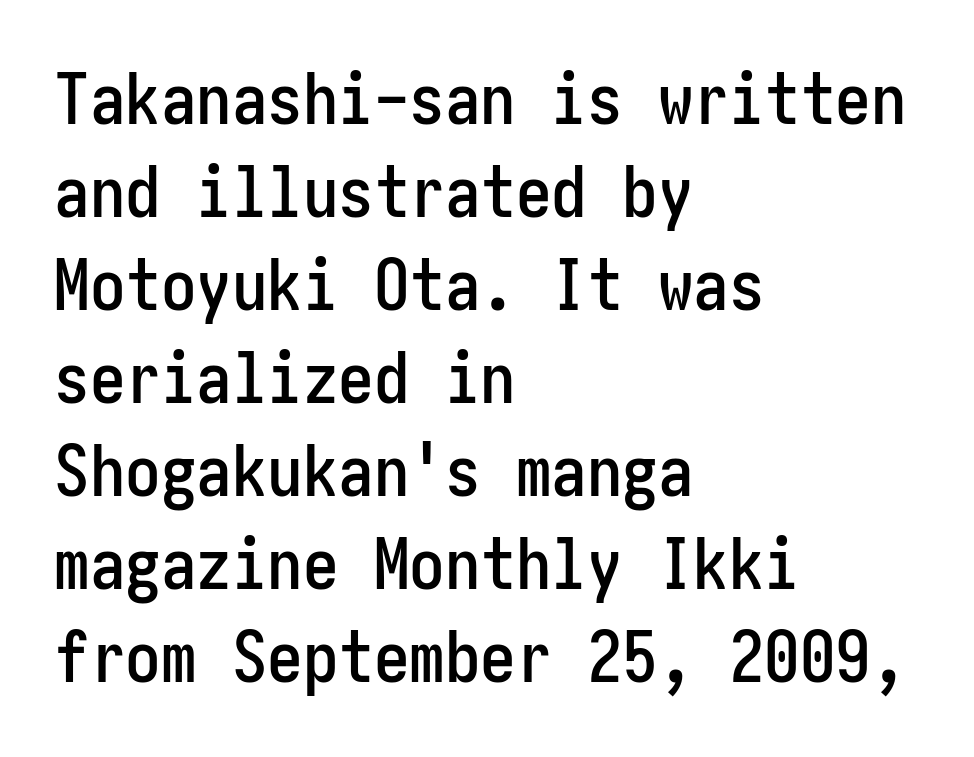
{"serif": "no", "italic": "no", "width": "condensed", "stroke_contrast": "low", "x_height": "medium", "underline": "no", "align": "left", "line_spacing": "normal", "line_spacing_ratio": 1.31, "letter_spacing": "normal", "letter_spacing_em": 0.0, "glyph_px": 71}
